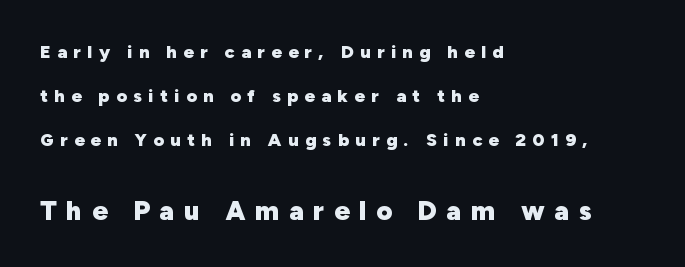
The image shows 27 px bold type, upright; set left-aligned, loose line spacing (2.45x), unusually wide letter spacing (+0.36 em), not underlined; the second (bottom) block is 1.5x larger.
